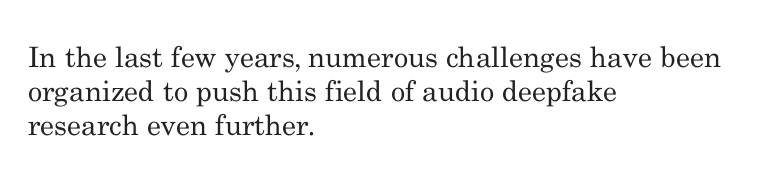
The passage is arranged the way most books set body copy — flush left. These lines are composed in type with serifs. The letterforms sit shoulder to shoulder at normal distance. Bold? No — there's no thickening of the strokes.
